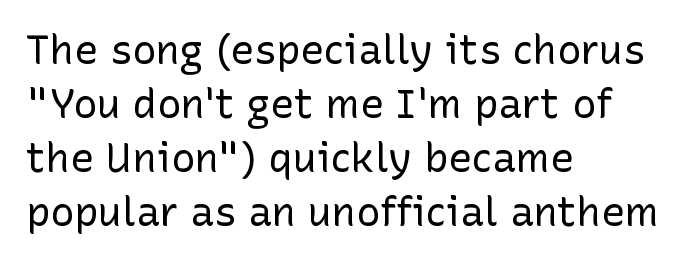
Q: Is the text bold? A: No.
Q: Is the text italic (slanted)? A: No, it is upright.
Q: Is the typeface a serif or a sans-serif typeface? A: Sans-serif.
Q: Is the text underlined? A: No.
Q: How is the paragraph aligned? A: Left-aligned.
Q: Is the spacing between letters normal or unusually wide? A: Normal.
Q: Is the spacing between lines tight, normal or loose? A: Normal.
Q: Width (condensed, normal, or wide)? A: Normal.
Q: Stroke contrast? A: Low.
Q: x-height? A: Medium.
Q: Monospaced? A: No.
